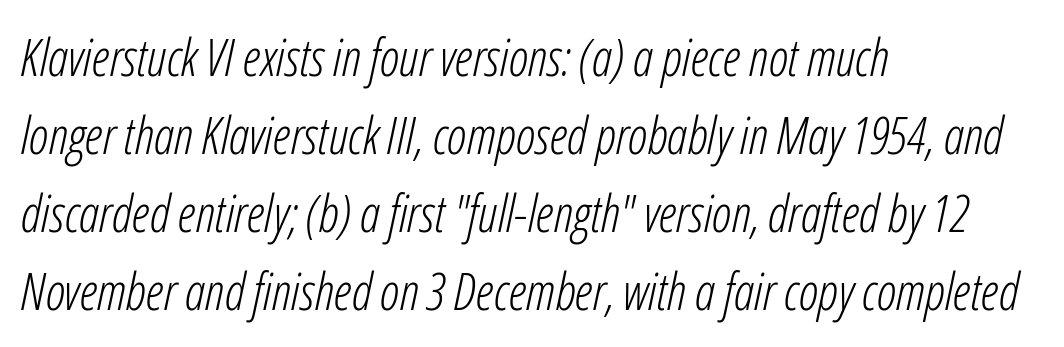
The image shows 51 px light, condensed type, italic (leaning right); set left-aligned, normal line spacing (1.53x), normal letter spacing, not underlined; low stroke contrast and a medium x-height.
